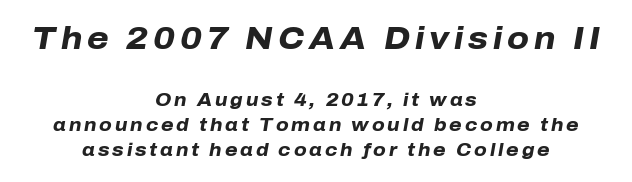
Q: Is the text bold? A: Yes.
Q: Is the text italic (slanted)? A: Yes, it leans right by about 10 degrees.
Q: Is the text underlined? A: No.
Q: How is the paragraph aligned? A: Centered.
Q: Is the spacing between lines tight, normal or loose? A: Normal.
Q: Which block of text is set in a larger size, the first (top) or the second (bottom)? A: The first (top) one.
Q: Width (condensed, normal, or wide)? A: Normal.
Q: Stroke contrast? A: Low.
Q: x-height? A: Medium.
Q: Monospaced? A: No.
